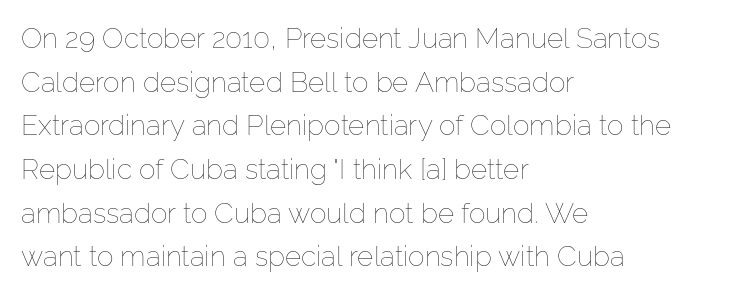
The image shows 28 px thin type, upright; set left-aligned, normal line spacing (1.56x), normal letter spacing, not underlined; low stroke contrast and a medium x-height.
